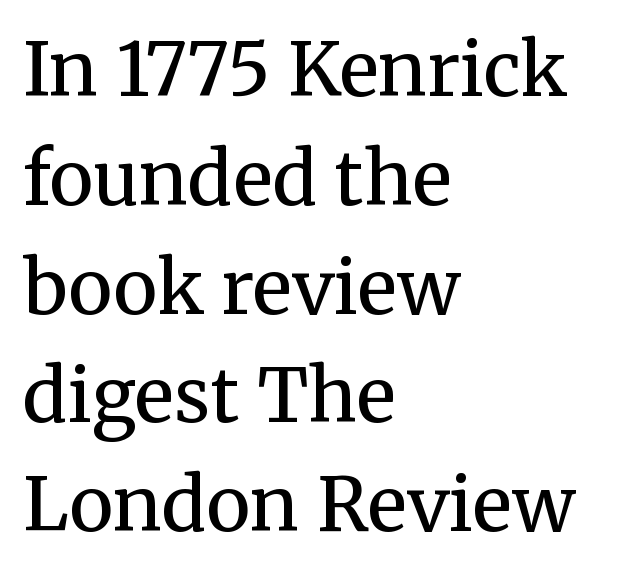
Q: Is the text bold? A: No.
Q: Is the text italic (slanted)? A: No, it is upright.
Q: Is the typeface a serif or a sans-serif typeface? A: Serif.
Q: Is the text underlined? A: No.
Q: How is the paragraph aligned? A: Left-aligned.
Q: Is the spacing between letters normal or unusually wide? A: Normal.
Q: Is the spacing between lines tight, normal or loose? A: Normal.
Q: Width (condensed, normal, or wide)? A: Normal.
Q: Stroke contrast? A: Medium.
Q: x-height? A: Medium.
Q: Monospaced? A: No.
